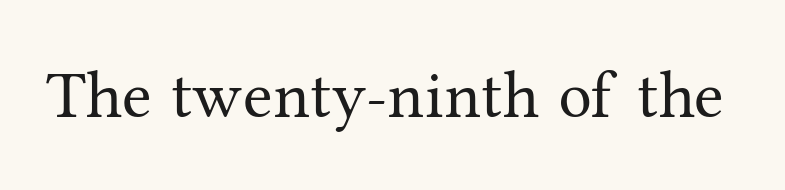
{"serif": "yes", "italic": "no", "bold": "no", "weight": "regular", "width": "normal", "stroke_contrast": "medium", "x_height": "medium", "monospaced": "no", "underline": "no", "letter_spacing": "normal", "letter_spacing_em": 0.0, "glyph_px": 67}
